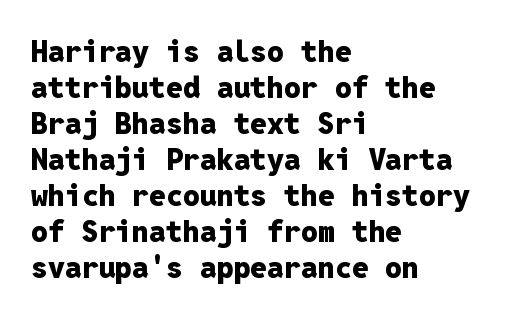
{"serif": "no", "italic": "no", "bold": "yes", "weight": "heavy", "width": "normal", "stroke_contrast": "low", "x_height": "medium", "monospaced": "yes", "underline": "no", "align": "left", "line_spacing_ratio": 1.2, "letter_spacing": "normal", "letter_spacing_em": 0.0, "glyph_px": 30}
